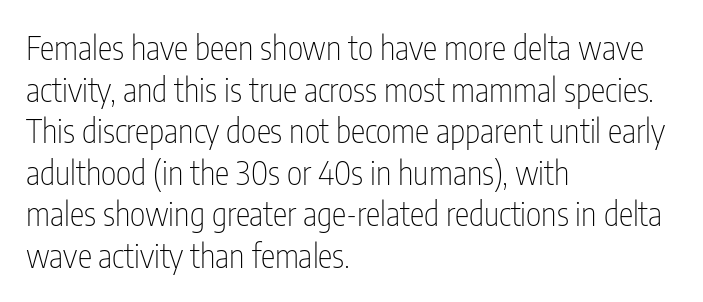
Q: Is the text bold? A: No.
Q: Is the text italic (slanted)? A: No, it is upright.
Q: Is the typeface a serif or a sans-serif typeface? A: Sans-serif.
Q: Is the text underlined? A: No.
Q: How is the paragraph aligned? A: Left-aligned.
Q: Is the spacing between letters normal or unusually wide? A: Normal.
Q: Is the spacing between lines tight, normal or loose? A: Normal.
Q: Width (condensed, normal, or wide)? A: Condensed.
Q: Stroke contrast? A: Low.
Q: x-height? A: Medium.
Q: Monospaced? A: No.
